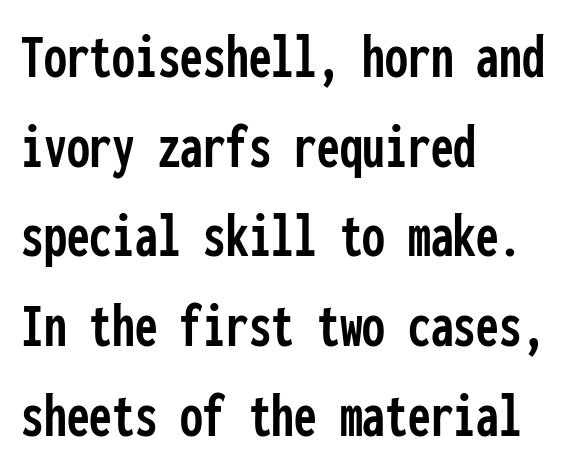
{"serif": "no", "italic": "no", "width": "condensed", "stroke_contrast": "low", "x_height": "medium", "monospaced": "yes", "underline": "no", "align": "left", "line_spacing": "normal", "line_spacing_ratio": 1.38, "letter_spacing": "normal", "letter_spacing_em": 0.0, "glyph_px": 65}
